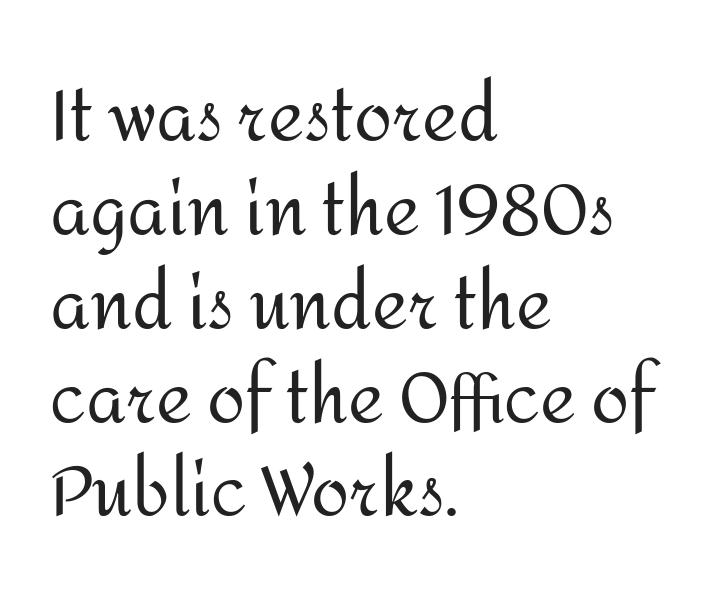
The image shows 69 px regular-weight sans-serif type, upright; set left-aligned, normal line spacing (1.36x), normal letter spacing, not underlined; medium stroke contrast and a medium x-height.
